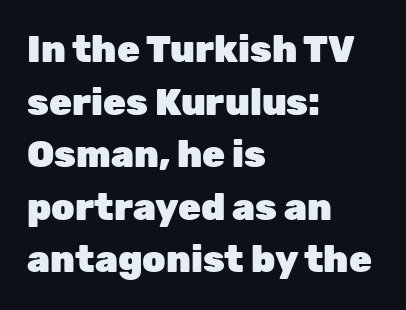
The image shows 37 px heavy sans-serif type, upright; set left-aligned, normal line spacing (1.42x), normal letter spacing, not underlined; low stroke contrast and a medium x-height.
